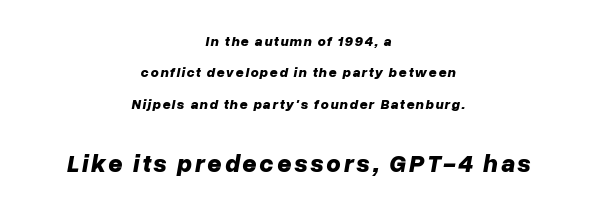
Q: Is the text bold? A: Yes.
Q: Is the text italic (slanted)? A: Yes, it leans right by about 10 degrees.
Q: Is the text underlined? A: No.
Q: How is the paragraph aligned? A: Centered.
Q: Is the spacing between lines tight, normal or loose? A: Loose.
Q: Which block of text is set in a larger size, the first (top) or the second (bottom)? A: The second (bottom) one.
